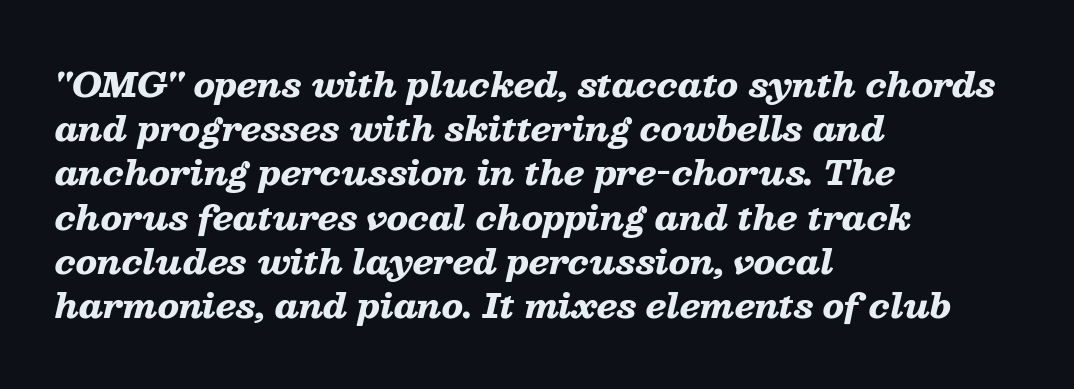
{"italic": "yes", "lean": "right", "slant_degrees": 13, "bold": "yes", "weight": "heavy", "width": "wide", "stroke_contrast": "low", "x_height": "medium", "monospaced": "no", "underline": "no", "align": "left", "line_spacing": "normal", "line_spacing_ratio": 1.34, "letter_spacing": "normal", "letter_spacing_em": 0.0, "glyph_px": 33}
